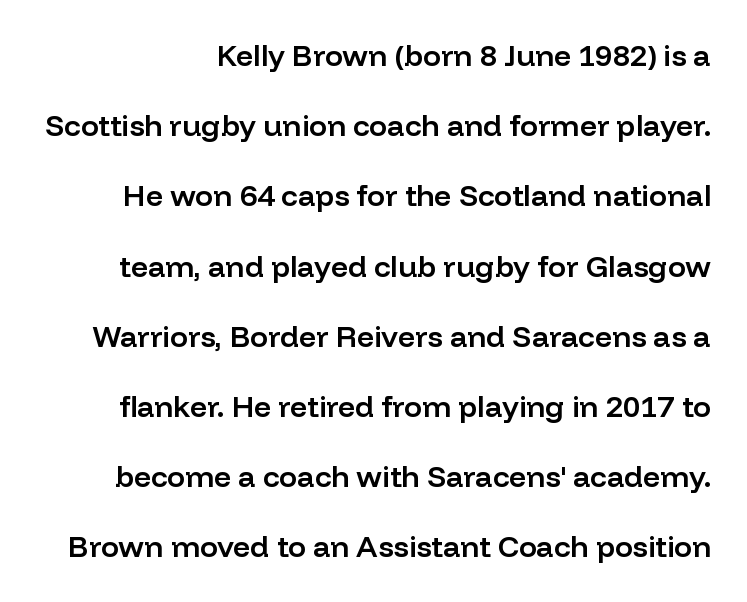
The image shows 30 px semibold sans-serif type, upright; set loose line spacing (2.34x), normal letter spacing, not underlined; low stroke contrast and a medium x-height.
